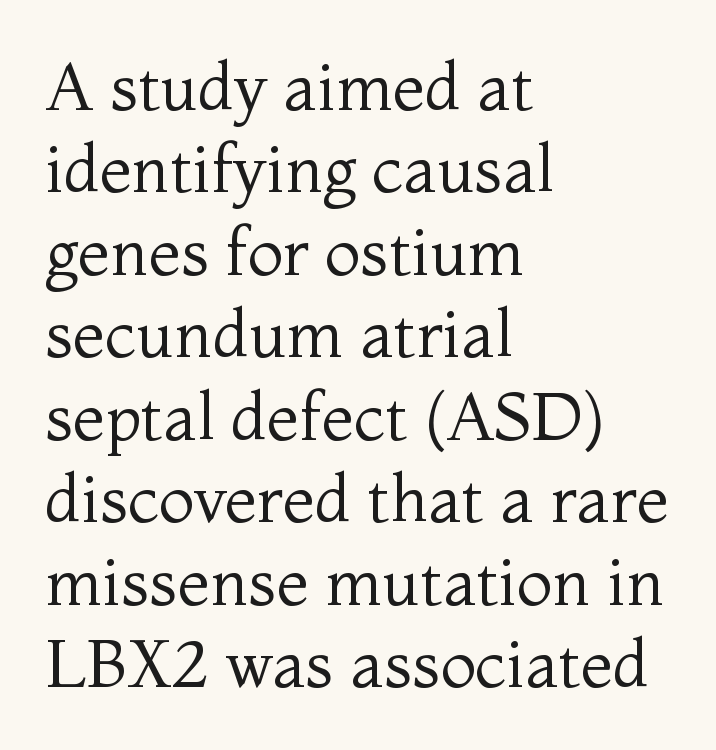
The image shows 66 px regular-weight serif type, upright; set left-aligned, normal line spacing (1.25x), normal letter spacing, not underlined; medium stroke contrast and a medium x-height.
